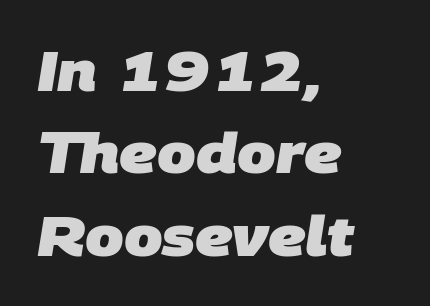
Q: Is the text bold? A: Yes.
Q: Is the typeface a serif or a sans-serif typeface? A: Sans-serif.
Q: Is the text underlined? A: No.
Q: How is the paragraph aligned? A: Left-aligned.
Q: Is the spacing between letters normal or unusually wide? A: Normal.
Q: Is the spacing between lines tight, normal or loose? A: Normal.
Q: Width (condensed, normal, or wide)? A: Normal.
Q: Stroke contrast? A: Low.
Q: x-height? A: Large.
Q: Monospaced? A: No.
